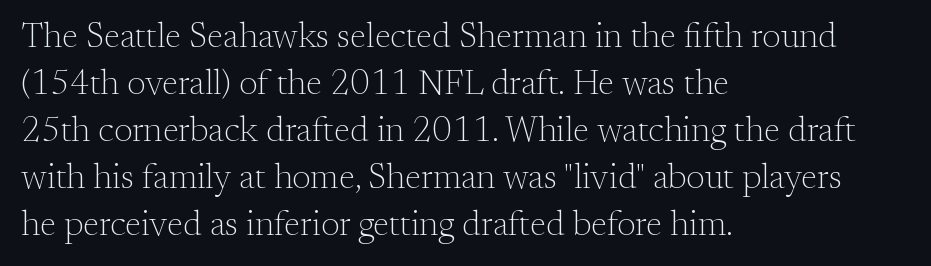
Q: Is the text bold? A: No.
Q: Is the text italic (slanted)? A: No, it is upright.
Q: Is the typeface a serif or a sans-serif typeface? A: Serif.
Q: Is the text underlined? A: No.
Q: How is the paragraph aligned? A: Left-aligned.
Q: Is the spacing between letters normal or unusually wide? A: Normal.
Q: Is the spacing between lines tight, normal or loose? A: Normal.
Q: Width (condensed, normal, or wide)? A: Normal.
Q: Stroke contrast? A: Medium.
Q: x-height? A: Small.
Q: Monospaced? A: No.
